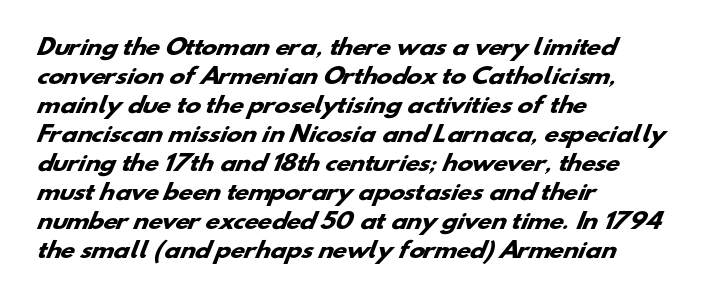
A clean baseline with only descenders dipping below it. The sample has been set heavy, in full bold. Evenly set lines give the paragraph a standard silhouette. This rendering leaves character spacing at its baseline value. Notice how the passage keeps a crisp vertical edge on the left only.
